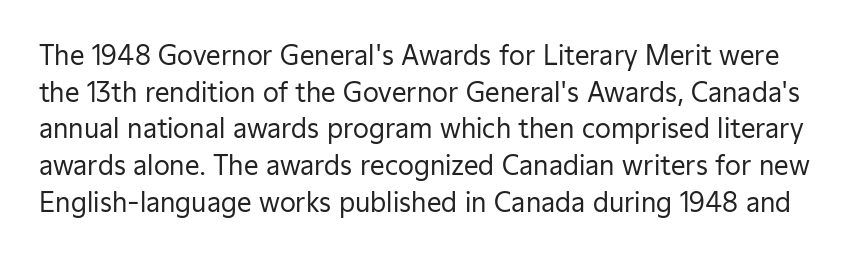
No heavy texture on the line: the type isn't bold. Unmarked baselines from the first word to the last. Reading down the column, the eye jumps a familiar distance to each next line. Each word holds together tightly as a unit, with standard inter-letter gaps. Posture: straight, roman, zero tilt.
